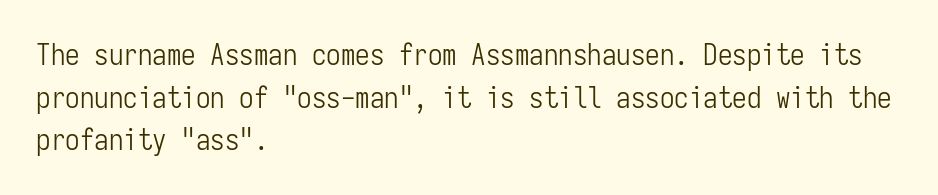
{"serif": "no", "italic": "no", "bold": "no", "weight": "light", "width": "condensed", "stroke_contrast": "low", "x_height": "medium", "monospaced": "yes", "underline": "no", "align": "left", "line_spacing": "normal", "line_spacing_ratio": 1.47, "letter_spacing": "normal", "letter_spacing_em": 0.0, "glyph_px": 29}
